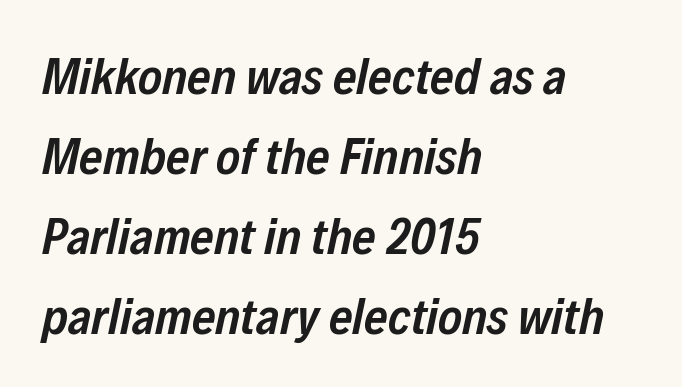
Q: Is the text bold? A: Semi-bold.
Q: Is the text italic (slanted)? A: Yes, it leans right by about 12 degrees.
Q: Is the text underlined? A: No.
Q: How is the paragraph aligned? A: Left-aligned.
Q: Is the spacing between letters normal or unusually wide? A: Normal.
Q: Is the spacing between lines tight, normal or loose? A: Normal.
Q: Width (condensed, normal, or wide)? A: Condensed.
Q: Stroke contrast? A: Low.
Q: x-height? A: Medium.
Q: Monospaced? A: No.
